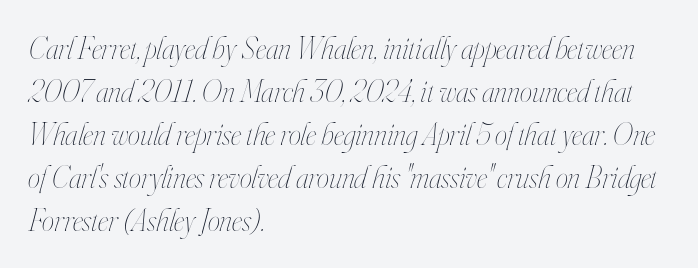
{"italic": "yes", "lean": "right", "slant_degrees": 16, "bold": "no", "weight": "thin", "width": "condensed", "stroke_contrast": "high", "x_height": "small", "monospaced": "no", "underline": "no", "align": "left", "line_spacing": "normal", "line_spacing_ratio": 1.39, "letter_spacing": "normal", "letter_spacing_em": 0.0, "glyph_px": 31}
